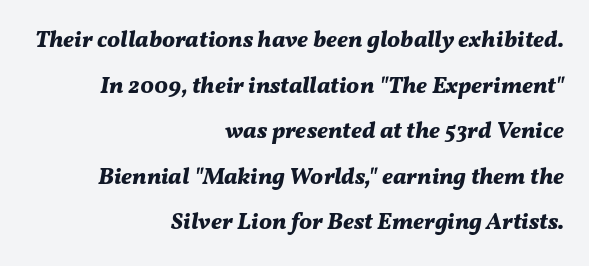
The glyphs look as if they've been sheared to an angle. Is there much room between lines? Yes — plenty of vertical air separates them. The strip under each line holds only bare page. The typesetter chose a ragged-left arrangement here.
